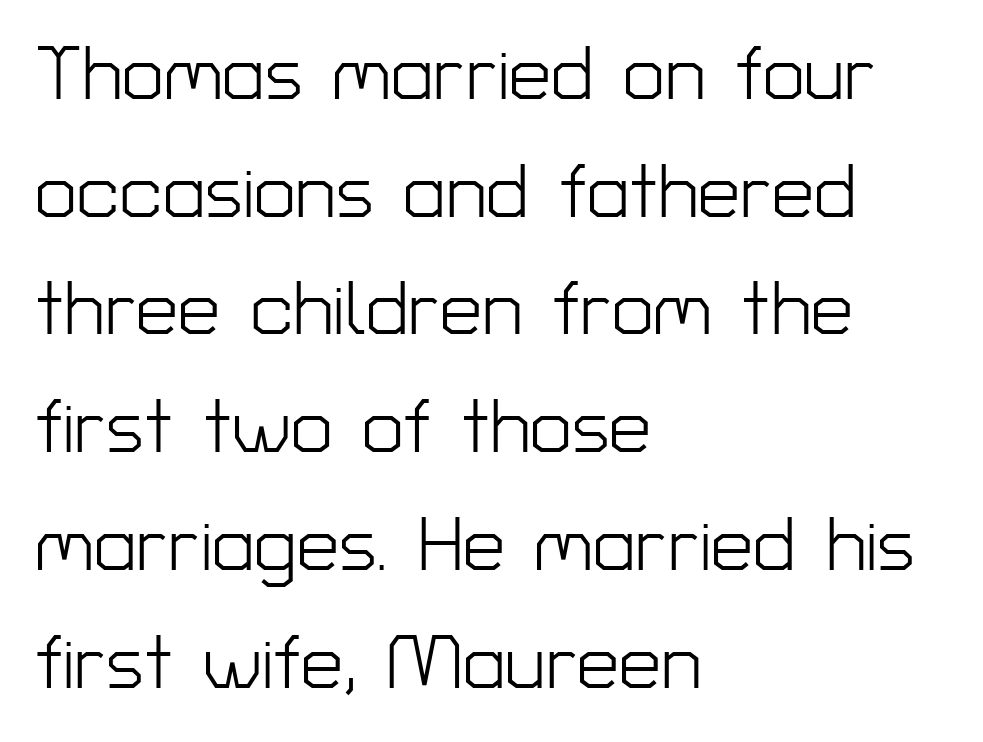
If you drew a ruler down the left edge, every line would touch it. Are there feet on the stems? There aren't — it's a sans. Decoration check: the copy has no underline. It's the straight-up-and-down kind of type.
